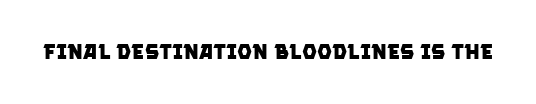
{"bold": "yes", "underline": "no", "letter_spacing": "normal", "letter_spacing_em": 0.0, "glyph_px": 21}
